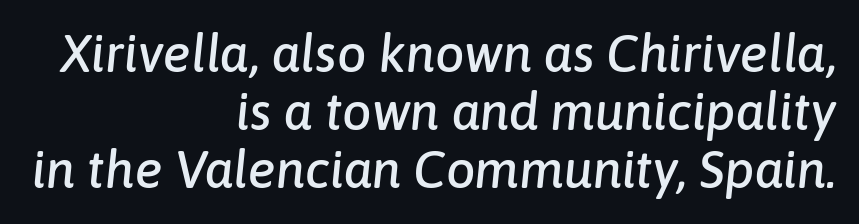
Q: Is the text italic (slanted)? A: Yes, it leans right by about 6 degrees.
Q: Is the text underlined? A: No.
Q: How is the paragraph aligned? A: Right-aligned.
Q: Is the spacing between letters normal or unusually wide? A: Normal.
Q: Is the spacing between lines tight, normal or loose? A: Tight.
Q: Width (condensed, normal, or wide)? A: Normal.
Q: Stroke contrast? A: Low.
Q: x-height? A: Medium.
Q: Monospaced? A: No.
